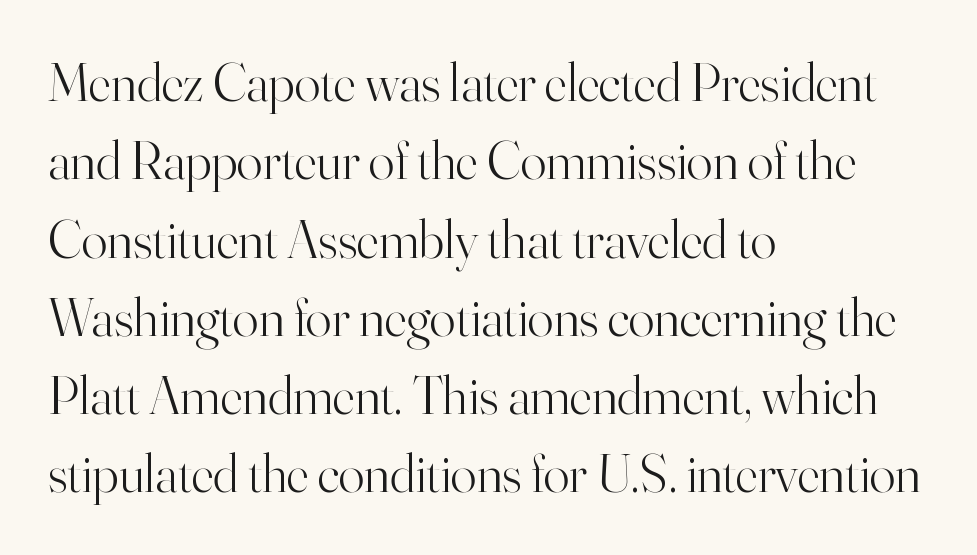
Q: Is the text bold? A: No.
Q: Is the text italic (slanted)? A: No, it is upright.
Q: Is the typeface a serif or a sans-serif typeface? A: Serif.
Q: Is the text underlined? A: No.
Q: How is the paragraph aligned? A: Left-aligned.
Q: Is the spacing between letters normal or unusually wide? A: Normal.
Q: Is the spacing between lines tight, normal or loose? A: Normal.
Q: Width (condensed, normal, or wide)? A: Normal.
Q: Stroke contrast? A: High.
Q: x-height? A: Small.
Q: Monospaced? A: No.
